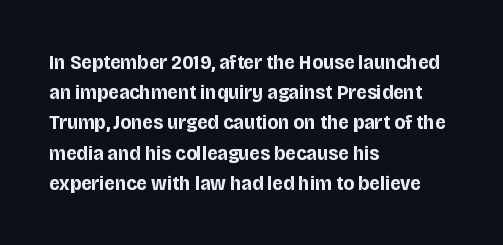
Emphasis by weight is at full strength: bold. Compared with typical body copy, the letter spacing here is the same. The passage shown is not underscored anywhere. Each new line begins a customary step beneath the previous one.
